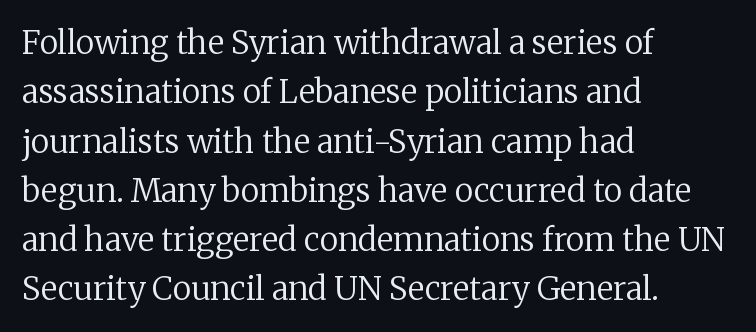
The rendering anchors every line to the left-hand side. The words here are not underlined. The face used here is seriffed, in the tradition of book romans. The cut favours lightness, reaching ordinary text weight at its darkest. The line texture is even and compact thanks to regular tracking. Ascenders rise straight up at ninety degrees.
